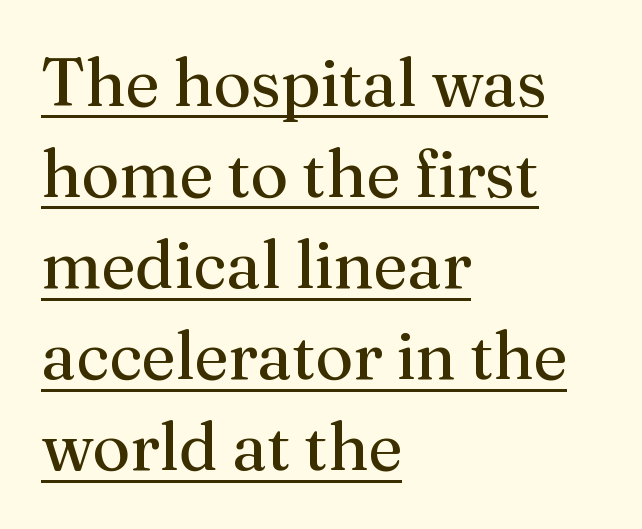
Does the lettering tilt? It doesn't — this is upright. Between one letter and the next there's only the usual sliver of space. Think standard paragraph weight, or any step lighter than that. The words here are underlined. This rendering employs a face with finishing strokes, i.e., a serif.
